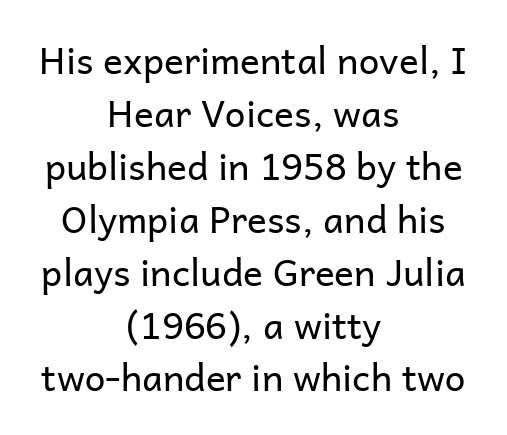
The image shows 37 px regular-weight sans-serif type, upright; set centered, normal line spacing (1.43x), normal letter spacing, not underlined; low stroke contrast and a medium x-height.
